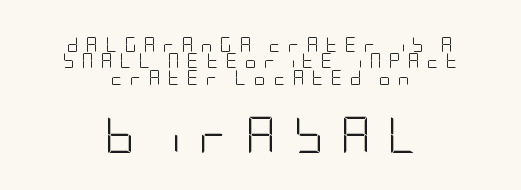
The image shows 37 px light, condensed sans-serif type, upright; set centered, tight line spacing (1.09x), unusually wide letter spacing (+0.46 em), not underlined; the second (bottom) block is 2.47x larger; low stroke contrast and a large x-height.
